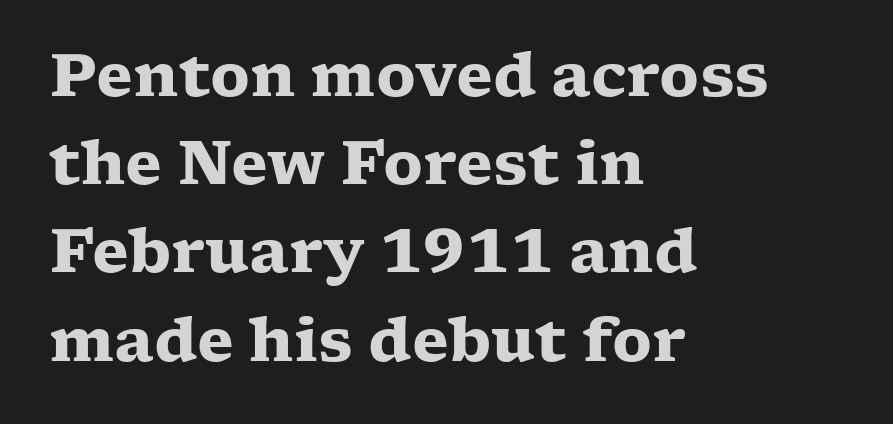
{"serif": "yes", "italic": "no", "bold": "yes", "weight": "heavy", "width": "wide", "stroke_contrast": "low", "x_height": "medium", "monospaced": "no", "underline": "no", "align": "left", "line_spacing": "normal", "line_spacing_ratio": 1.47, "letter_spacing": "normal", "letter_spacing_em": 0.0, "glyph_px": 60}
